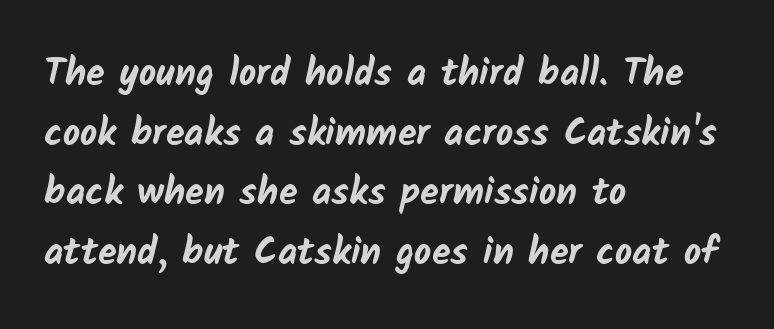
Compared with a centered layout, this one pins lines to the left instead. Do the characters align in a grid? No, the font is proportional. A normal amount of white space separates one row of letters from the next. The typeface chosen for these lines omits serifs.
